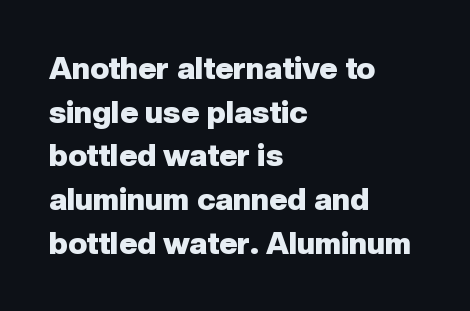
{"serif": "no", "italic": "no", "bold": "yes", "weight": "heavy", "width": "normal", "stroke_contrast": "low", "x_height": "medium", "monospaced": "no", "underline": "no", "align": "left", "line_spacing": "normal", "line_spacing_ratio": 1.41, "letter_spacing": "normal", "letter_spacing_em": 0.0, "glyph_px": 31}
